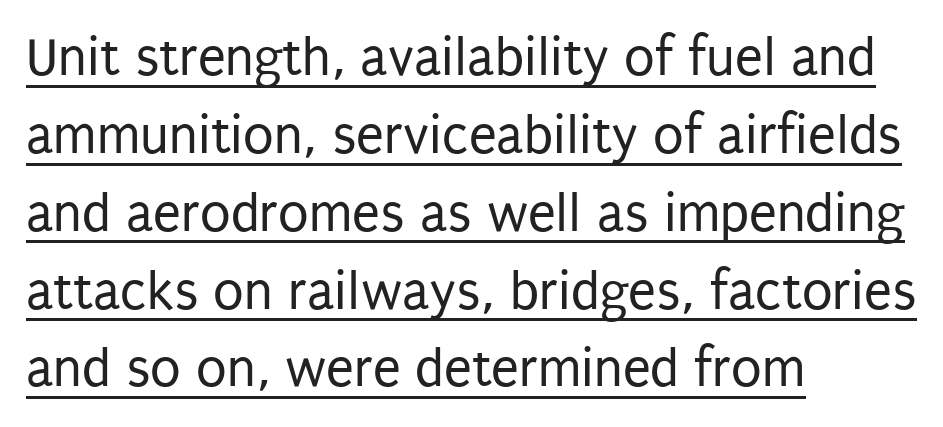
Italic: no, the glyphs are upright roman. Is this a heavy cut? Hardly; it is regular or lighter. This sample uses a sans-serif face. Each letter keeps its own natural width here, so spacing adapts to shape. The vertical gap from one line to the next is medium.
